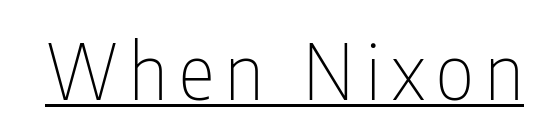
{"serif": "no", "italic": "no", "bold": "no", "weight": "thin", "width": "condensed", "stroke_contrast": "low", "x_height": "medium", "monospaced": "no", "underline": "yes", "glyph_px": 76}
